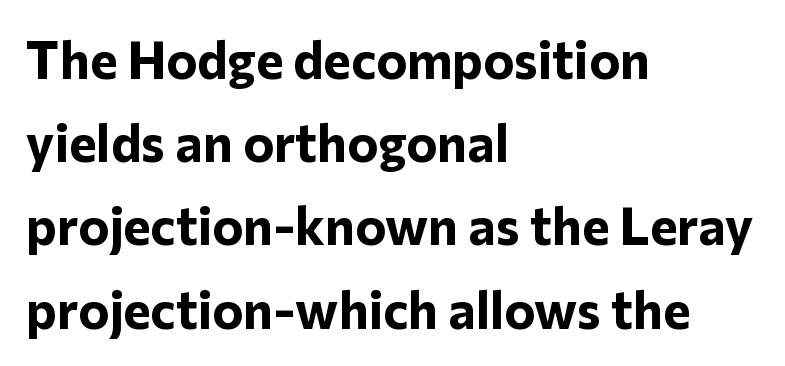
The image shows 52 px bold sans-serif type, upright; set left-aligned, normal line spacing (1.6x), normal letter spacing, not underlined; low stroke contrast and a medium x-height.
